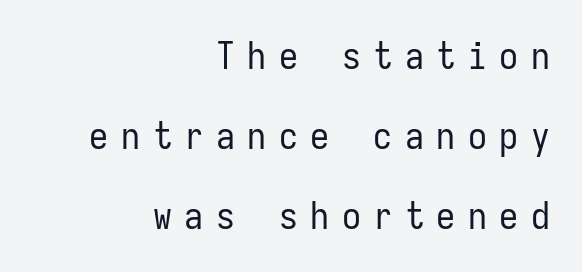
{"serif": "no", "italic": "no", "bold": "no", "weight": "regular", "width": "condensed", "stroke_contrast": "low", "x_height": "medium", "monospaced": "yes", "underline": "no", "align": "right", "line_spacing": "loose", "line_spacing_ratio": 2.1, "letter_spacing": "wide", "letter_spacing_em": 0.33, "glyph_px": 38}
